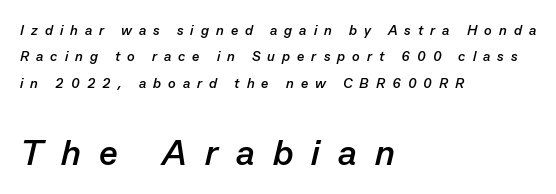
The image shows 36 px semibold type, italic (leaning right); set left-aligned, line spacing 1.89x, unusually wide letter spacing (+0.5 em), not underlined; the second (bottom) block is 2.57x larger; low stroke contrast and a medium x-height.
